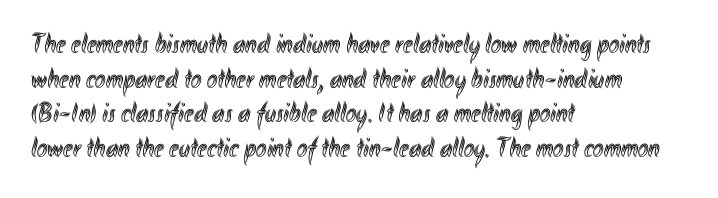
Q: Is the text italic (slanted)? A: Yes.
Q: Is the text underlined? A: No.
Q: How is the paragraph aligned? A: Left-aligned.
Q: Is the spacing between letters normal or unusually wide? A: Normal.
Q: Width (condensed, normal, or wide)? A: Condensed.
Q: x-height? A: Small.
Q: Monospaced? A: No.
